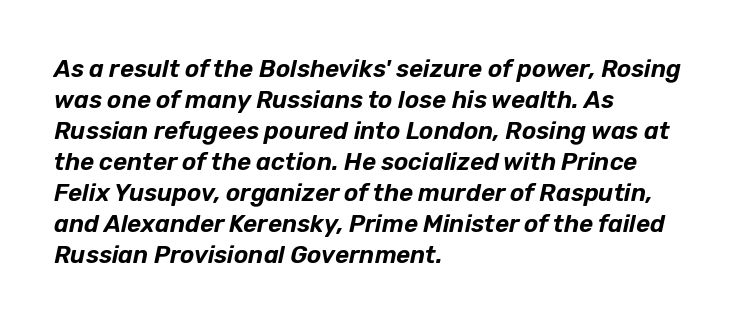
Slanted lettering throughout. Compared with typical body copy, the letter spacing here is the same. The words here are not underlined. Summary of vertical rhythm: regular, with standard interline spacing. Line beginnings align vertically; line endings do not.
